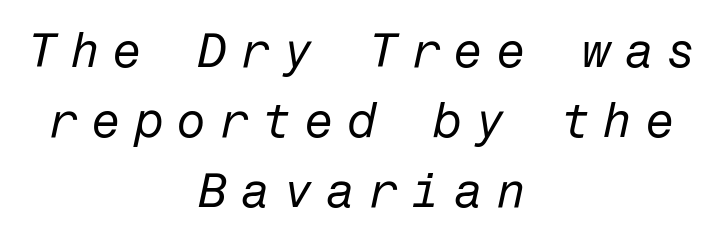
The image shows 48 px regular-weight type, italic (leaning right); set centered, normal line spacing (1.46x), unusually wide letter spacing (+0.27 em), not underlined; low stroke contrast and a medium x-height.
